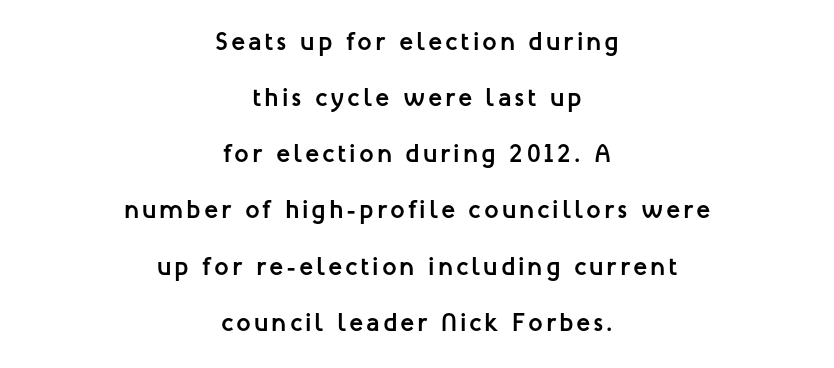
Leading is clearly above the norm, producing a sparse column. The sample has been set heavy, in full bold. Is the block centered? Yes — each line is placed symmetrically about the middle. The font's upright variant was chosen for this text. The glyphs are unaccompanied by any horizontal stroke below them.
